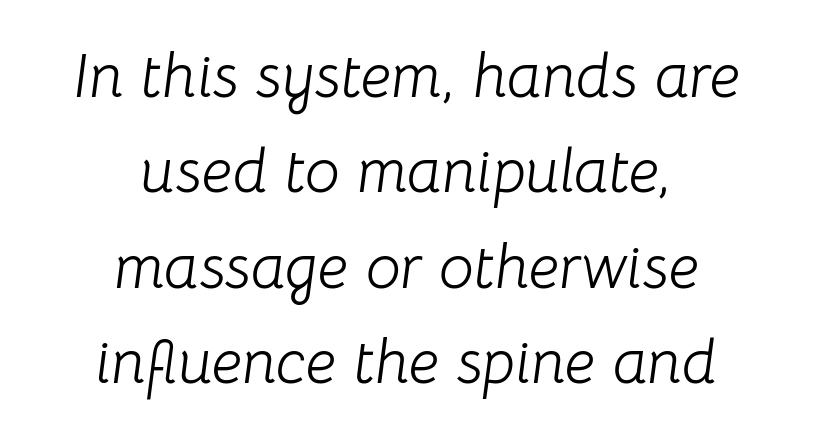
The image shows 62 px light type, italic (leaning right); set centered, normal line spacing (1.54x), normal letter spacing, not underlined; low stroke contrast and a medium x-height.
